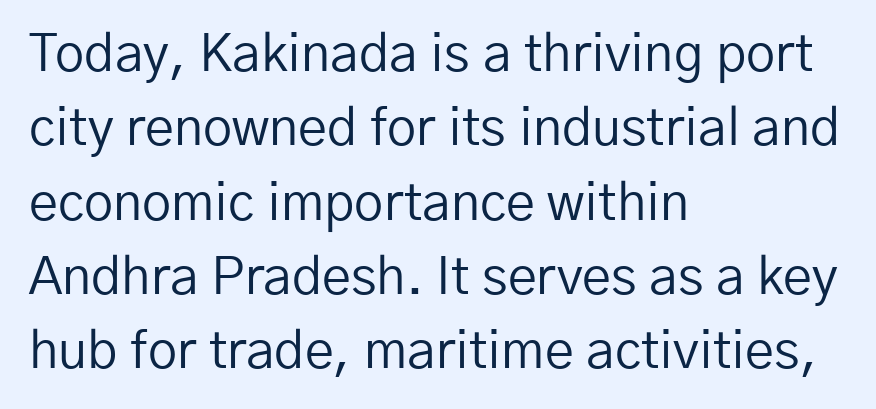
Q: Is the text bold? A: No.
Q: Is the text italic (slanted)? A: No, it is upright.
Q: Is the typeface a serif or a sans-serif typeface? A: Sans-serif.
Q: Is the text underlined? A: No.
Q: How is the paragraph aligned? A: Left-aligned.
Q: Is the spacing between letters normal or unusually wide? A: Normal.
Q: Is the spacing between lines tight, normal or loose? A: Normal.
Q: Width (condensed, normal, or wide)? A: Normal.
Q: Stroke contrast? A: Low.
Q: x-height? A: Medium.
Q: Monospaced? A: No.
